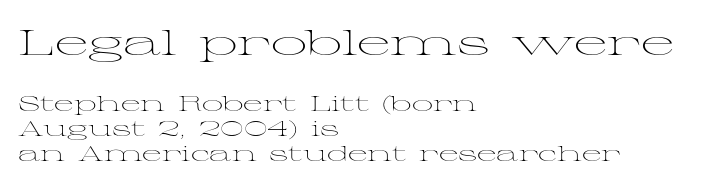
{"serif": "yes", "italic": "no", "bold": "no", "weight": "light", "width": "wide", "stroke_contrast": "medium", "x_height": "medium", "monospaced": "no", "underline": "no", "align": "left", "line_spacing_ratio": 1.18, "letter_spacing": "normal", "letter_spacing_em": 0.0, "larger_block": "first", "size_ratio": 1.71, "glyph_px": 36}
